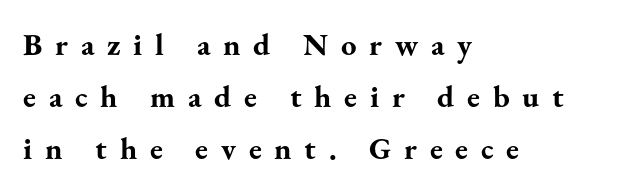
Q: Is the text bold? A: Yes.
Q: Is the text italic (slanted)? A: No, it is upright.
Q: Is the typeface a serif or a sans-serif typeface? A: Serif.
Q: Is the text underlined? A: No.
Q: How is the paragraph aligned? A: Left-aligned.
Q: Is the spacing between letters normal or unusually wide? A: Unusually wide.
Q: Is the spacing between lines tight, normal or loose? A: Normal.
Q: Width (condensed, normal, or wide)? A: Normal.
Q: Stroke contrast? A: Medium.
Q: x-height? A: Small.
Q: Monospaced? A: No.
